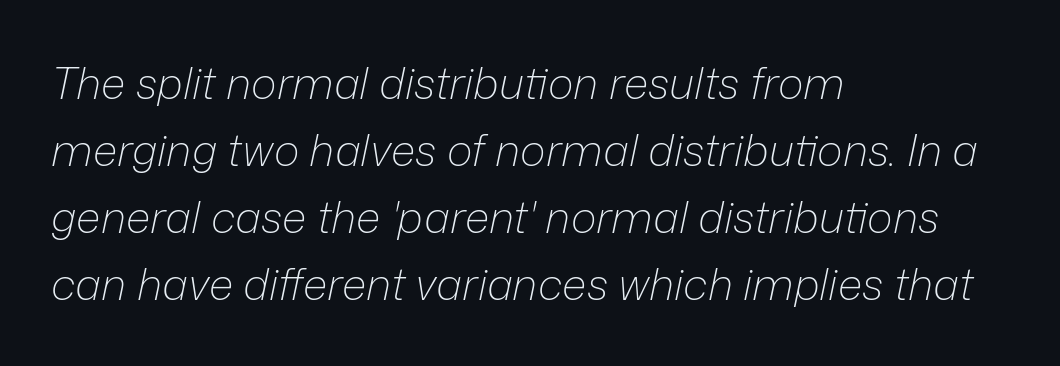
Q: Is the text bold? A: No.
Q: Is the text italic (slanted)? A: Yes, it leans right by about 12 degrees.
Q: Is the text underlined? A: No.
Q: How is the paragraph aligned? A: Left-aligned.
Q: Is the spacing between letters normal or unusually wide? A: Normal.
Q: Is the spacing between lines tight, normal or loose? A: Normal.
Q: Width (condensed, normal, or wide)? A: Normal.
Q: Stroke contrast? A: Low.
Q: x-height? A: Medium.
Q: Monospaced? A: No.
